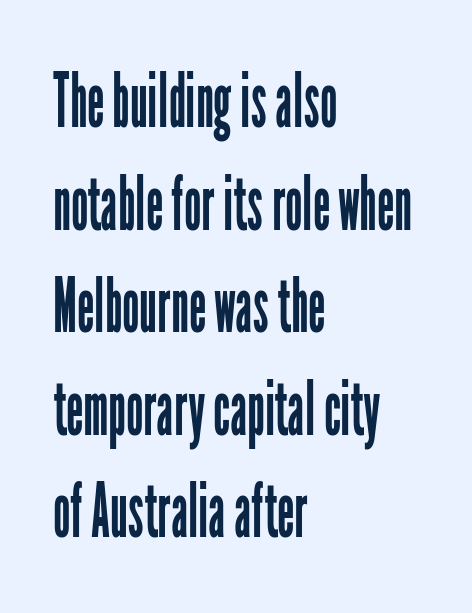
{"serif": "no", "italic": "no", "bold": "no", "weight": "regular", "width": "condensed", "stroke_contrast": "low", "x_height": "medium", "monospaced": "no", "underline": "no", "align": "left", "line_spacing": "normal", "line_spacing_ratio": 1.35, "letter_spacing": "normal", "letter_spacing_em": 0.0, "glyph_px": 76}
